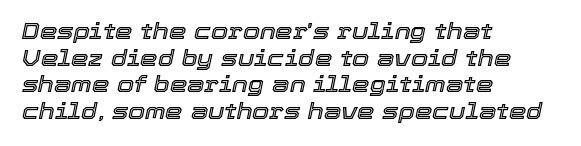
{"italic": "yes", "lean": "right", "slant_degrees": 12, "underline": "no", "align": "left", "line_spacing_ratio": 1.21, "letter_spacing": "normal", "letter_spacing_em": 0.0, "glyph_px": 22}
